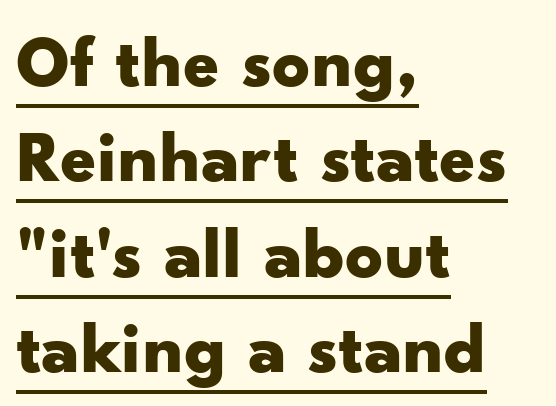
The image shows 74 px bold, wide sans-serif type, upright; set left-aligned, normal line spacing (1.29x), normal letter spacing, underlined; low stroke contrast and a small x-height.
